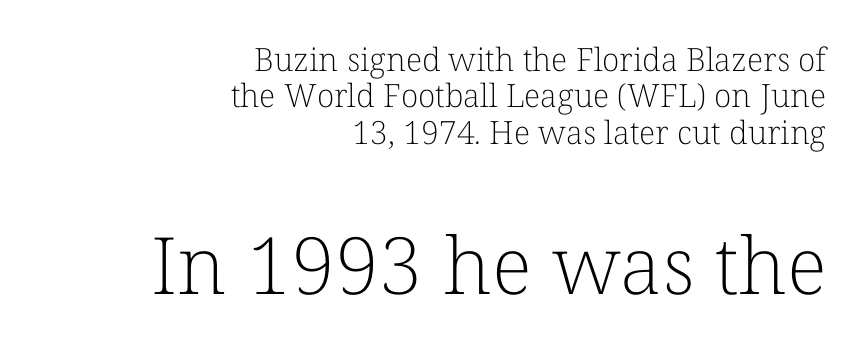
Observe the serifs anchoring each vertical stroke in this sample. Vertical strokes here are truly vertical. Varying glyph widths throughout — classic text-font behaviour. Unbolded letterforms with no extra heft.
